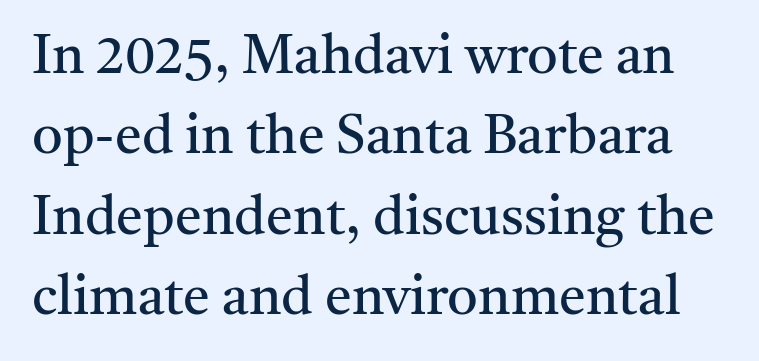
{"serif": "yes", "italic": "no", "bold": "no", "weight": "regular", "width": "normal", "stroke_contrast": "medium", "x_height": "medium", "monospaced": "no", "underline": "no", "line_spacing": "normal", "line_spacing_ratio": 1.49, "letter_spacing": "normal", "letter_spacing_em": 0.0, "glyph_px": 54}
